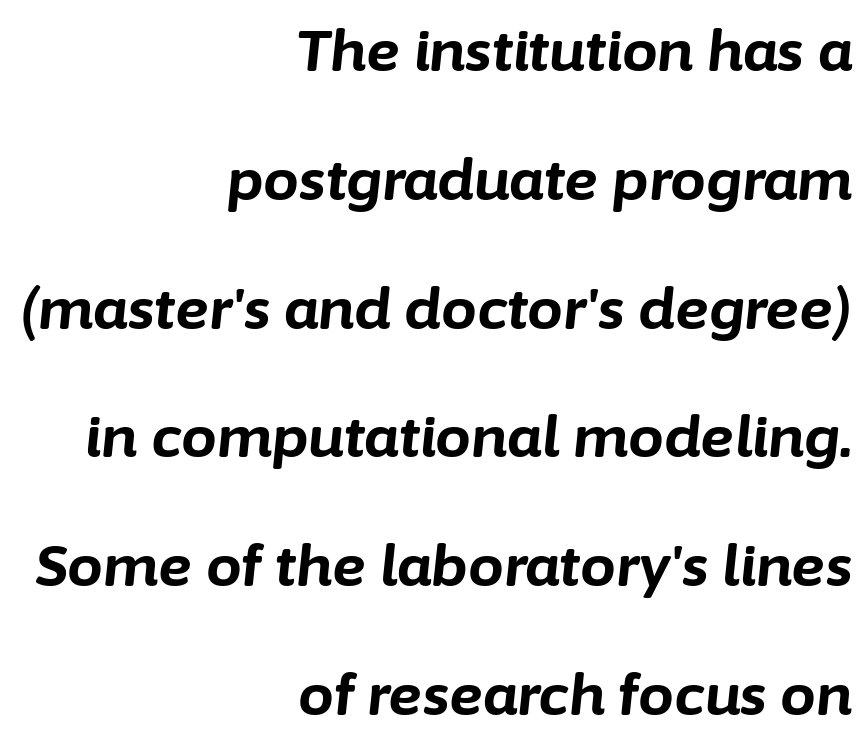
The image shows 57 px bold type, italic (leaning right); set right-aligned, loose line spacing (2.26x), normal letter spacing, not underlined; low stroke contrast and a medium x-height.
